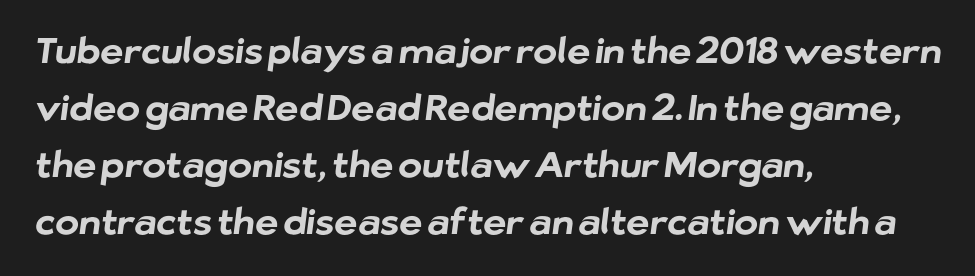
Characters follow at the spacing the type designer built in. Are there feet on the stems? There aren't — it's a sans. Each letter keeps its own natural width here, so spacing adapts to shape. These lines carry a lot of weight — the face is fully bold. Visually the block forms a straight wall on the left and a jagged coastline on the right. Bare-footed words on every line.
